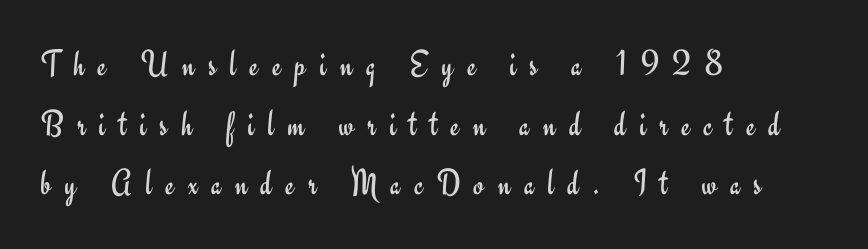
The glyphs in this specimen are sans serif. Rule under the text: the space is simply empty. The letterforms stand isolated, each surrounded by extra space.
